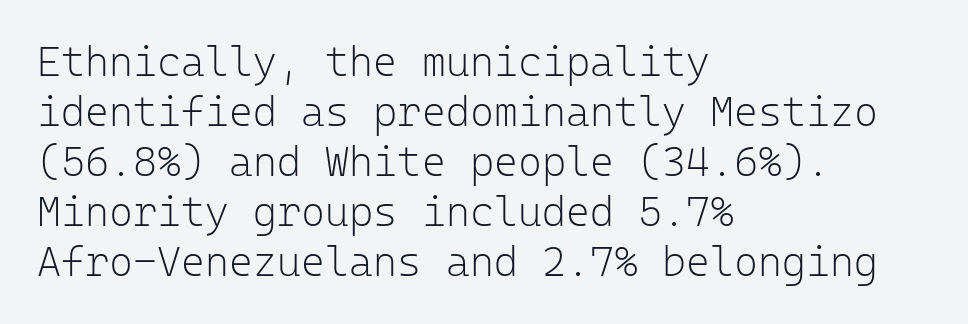
The image shows 41 px light sans-serif type, upright, monospaced; set left-aligned, line spacing 1.22x, normal letter spacing, not underlined; low stroke contrast and a medium x-height.
